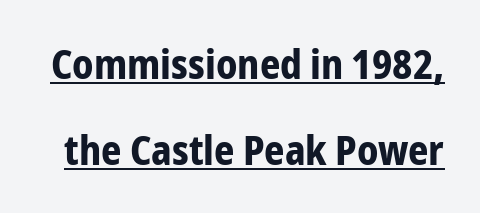
Q: Is the text bold? A: Yes.
Q: Is the text italic (slanted)? A: No, it is upright.
Q: Is the typeface a serif or a sans-serif typeface? A: Sans-serif.
Q: Is the text underlined? A: Yes.
Q: Is the spacing between letters normal or unusually wide? A: Normal.
Q: Is the spacing between lines tight, normal or loose? A: Loose.
Q: Width (condensed, normal, or wide)? A: Condensed.
Q: Stroke contrast? A: Low.
Q: x-height? A: Medium.
Q: Monospaced? A: No.
